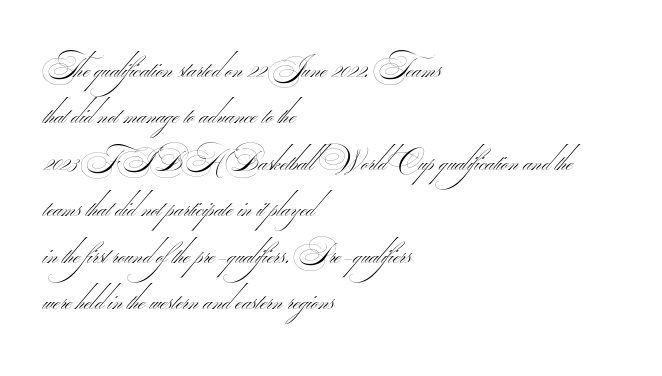
Regarding serifs, this sample does without them. Weight: in the light-to-regular range. Plain, unruled lines of type. In terms of leading, this rendering sits right in the middle. The passage shown has conventional tracking throughout. Think of a printed novel: that variable character pitch is what you see here.
